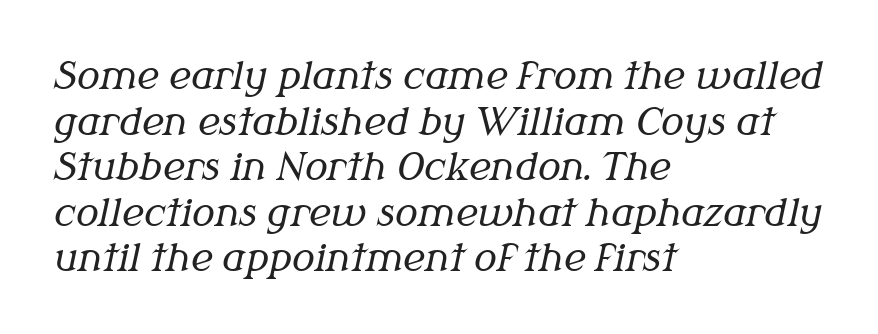
The image shows 38 px regular-weight serif type, italic (leaning right); set left-aligned, line spacing 1.2x, normal letter spacing, not underlined; medium stroke contrast and a medium x-height.
